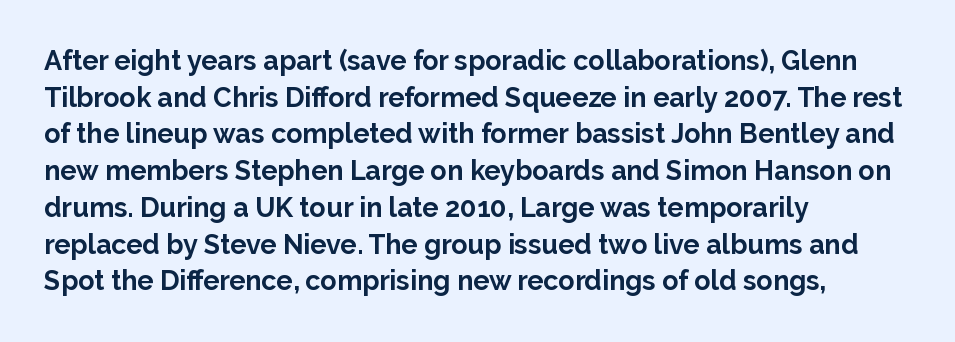
Casual observation: everything's shoved over to the left. Look at the tracking — it's just the regular setting, nothing added. The rendering uses a moderate line-height, typical for paragraphs. Decoration check: the copy has no underline. The face used here has the dense, thick strokes of a bold. The typography opts for an upright posture over an oblique one.
